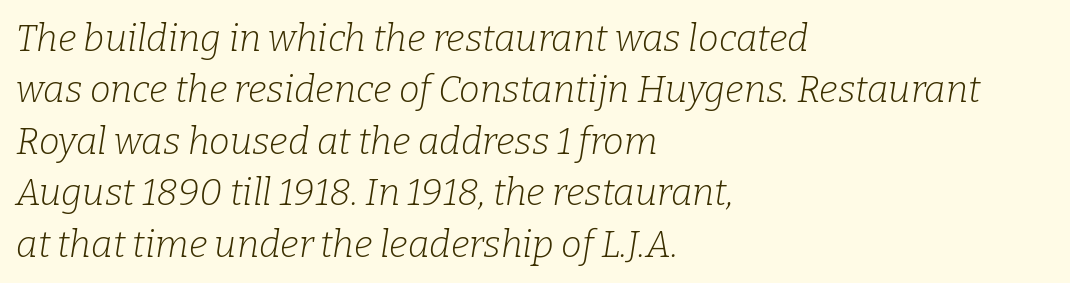
Alignment: flush left. Each stroke keeps to a modest, everyday thickness or less. The letterforms sit shoulder to shoulder at normal distance. You can tell it's italic because the verticals aren't actually vertical.
